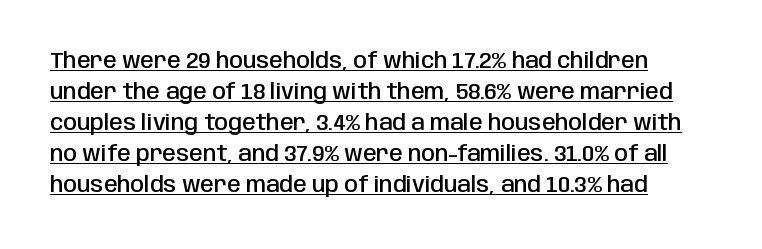
Q: Is the text bold? A: Semi-bold.
Q: Is the text italic (slanted)? A: No, it is upright.
Q: Is the text underlined? A: Yes.
Q: Is the spacing between letters normal or unusually wide? A: Normal.
Q: Is the spacing between lines tight, normal or loose? A: Normal.
